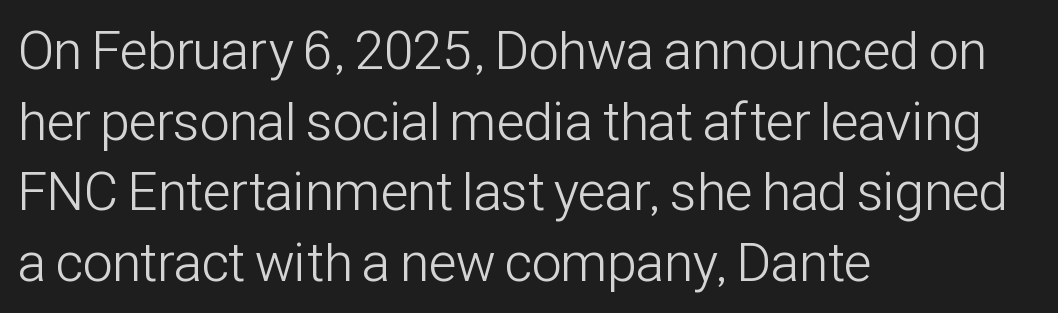
The image shows 54 px light, condensed sans-serif type, upright; set left-aligned, normal line spacing (1.31x), normal letter spacing, not underlined; low stroke contrast and a medium x-height.
